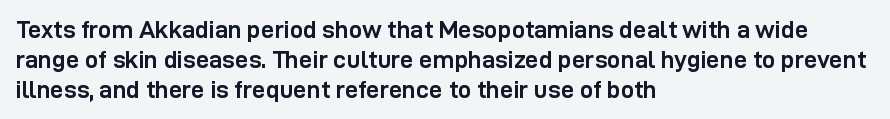
{"italic": "no", "bold": "yes", "underline": "no", "align": "left", "line_spacing_ratio": 1.24, "letter_spacing": "normal", "letter_spacing_em": 0.0, "glyph_px": 24}
